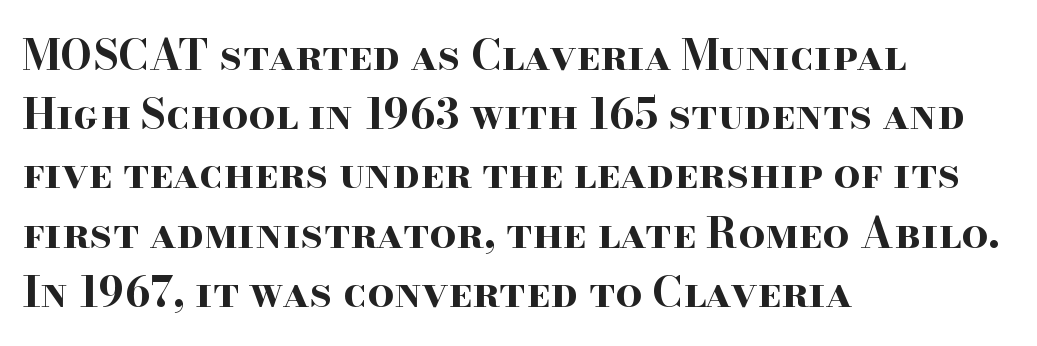
What stands out about the letter spacing? Nothing — it is the standard amount. Short and long lines alike share a common starting point at left. The passage shown is emphatically bold. The passage shown is not underscored anywhere. Posture: vertical. Proportional: the letters do not fall into vertical columns.
